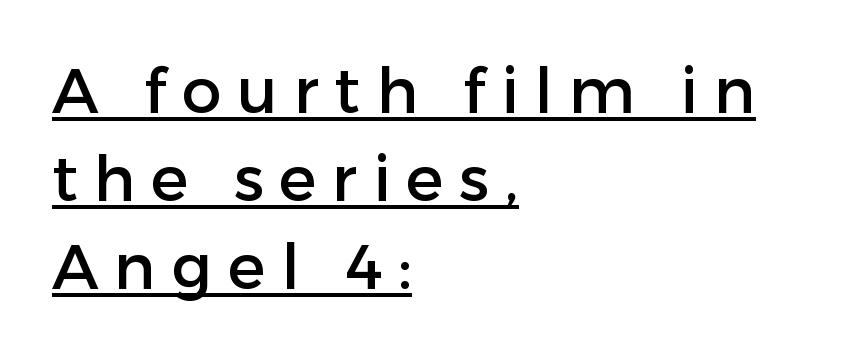
Spacing verdict: proportional, widths tailored to each character. Successive baselines arrive at the customary interval. One-word summary of the alignment: left. What kind of face is this? One without serifs — a sans. These characters rest on top of a visible drawn line. The horizontal fit of the characters is loose and conspicuously gappy.
